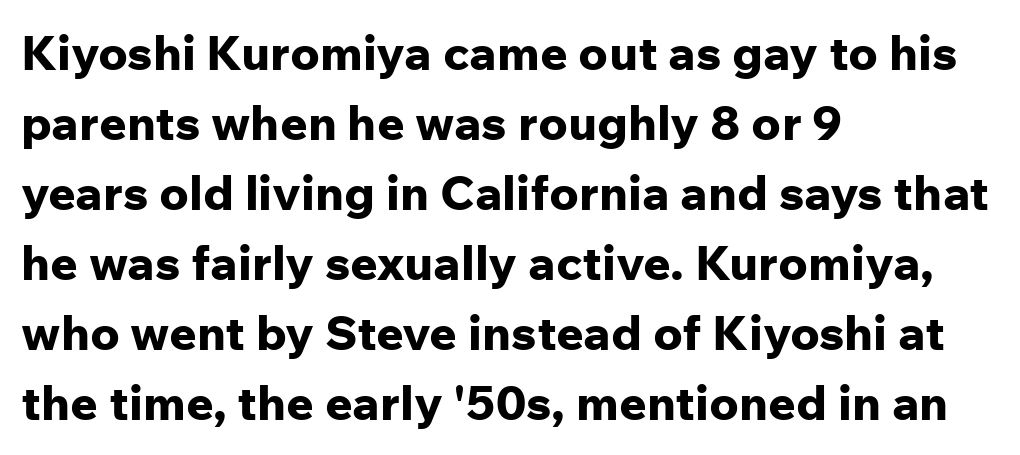
{"serif": "no", "italic": "no", "bold": "yes", "weight": "bold", "width": "normal", "stroke_contrast": "low", "x_height": "medium", "monospaced": "no", "underline": "no", "align": "left", "line_spacing": "normal", "line_spacing_ratio": 1.46, "letter_spacing": "normal", "letter_spacing_em": 0.0, "glyph_px": 48}
